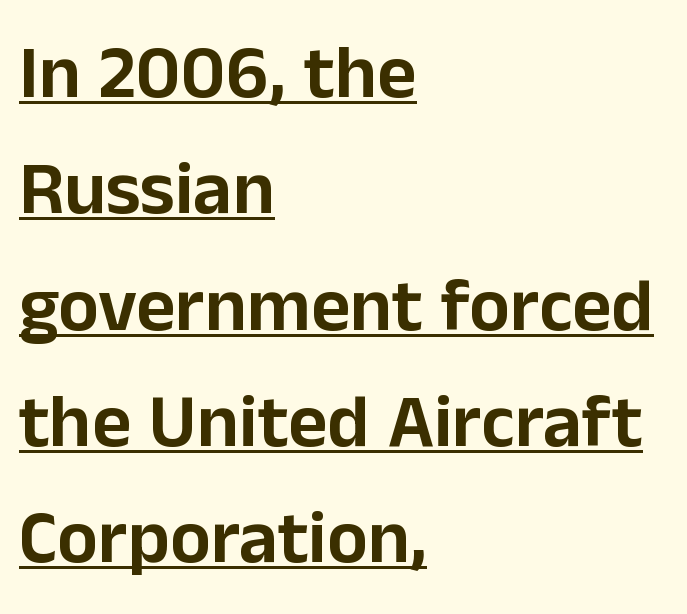
Nope, no serifs anywhere on these letters. Italic? Not at all — the glyphs are vertical. The vertical gap from one line to the next is medium. The letters advance in unequal steps, a hallmark of proportional type. A typographer would call this underscored text. Compared with a centered layout, this one pins lines to the left instead.
